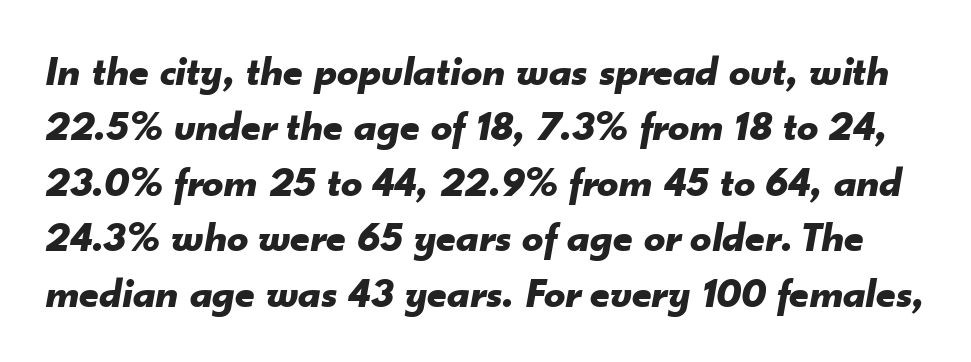
{"italic": "yes", "lean": "right", "slant_degrees": 10, "bold": "yes", "weight": "bold", "width": "normal", "stroke_contrast": "low", "x_height": "small", "monospaced": "no", "underline": "no", "line_spacing": "normal", "line_spacing_ratio": 1.32, "letter_spacing": "normal", "letter_spacing_em": 0.0, "glyph_px": 42}
